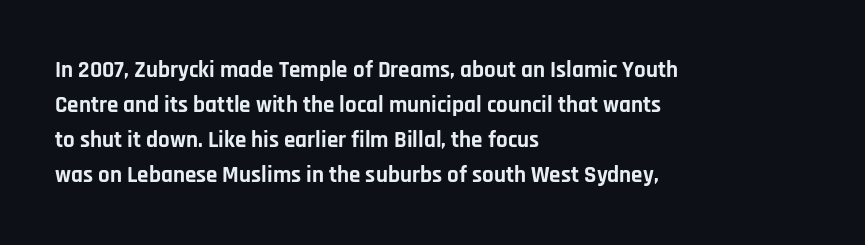
{"italic": "no", "bold": "yes", "underline": "no", "align": "left", "line_spacing": "normal", "line_spacing_ratio": 1.52, "letter_spacing": "normal", "letter_spacing_em": 0.0, "glyph_px": 23}
